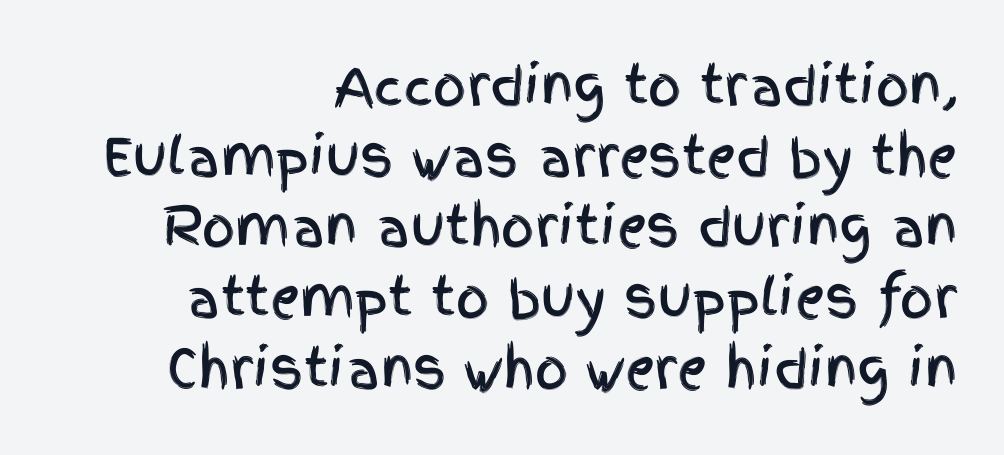
Q: Is the text italic (slanted)? A: No, it is upright.
Q: Is the typeface a serif or a sans-serif typeface? A: Sans-serif.
Q: Is the text underlined? A: No.
Q: How is the paragraph aligned? A: Right-aligned.
Q: Is the spacing between letters normal or unusually wide? A: Normal.
Q: Is the spacing between lines tight, normal or loose? A: Normal.
Q: Width (condensed, normal, or wide)? A: Condensed.
Q: x-height? A: Large.
Q: Monospaced? A: No.
